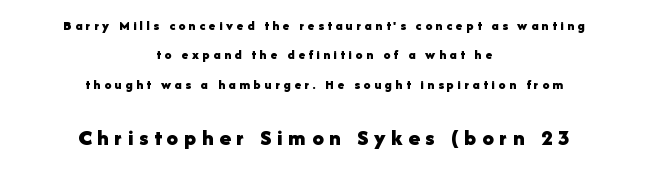
The image shows 23 px bold type, upright; set centered, loose line spacing (2.09x), unusually wide letter spacing (+0.25 em), not underlined; the second (bottom) block is 1.64x larger.
